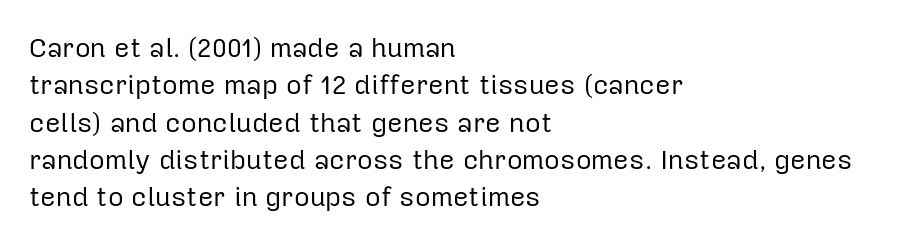
{"italic": "no", "bold": "no", "underline": "no", "align": "left", "line_spacing": "normal", "line_spacing_ratio": 1.38, "letter_spacing": "normal", "letter_spacing_em": 0.0, "glyph_px": 27}
